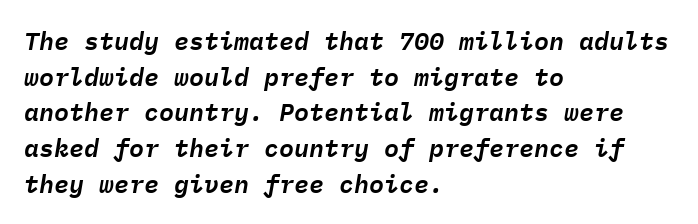
The baseline area is clear. Horizontal bands of white between lines are of average thickness. When letters slant like this, we call the style italic. You could call the tracking neutral — neither tight nor loose. These lines are set flush left with a ragged right edge.
